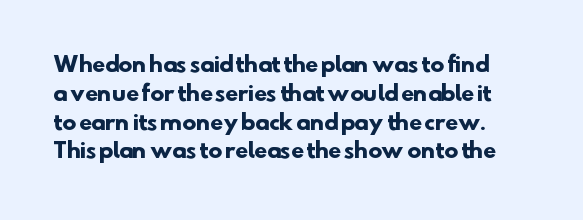
The image shows 21 px bold type; set normal line spacing (1.37x), normal letter spacing, not underlined.
